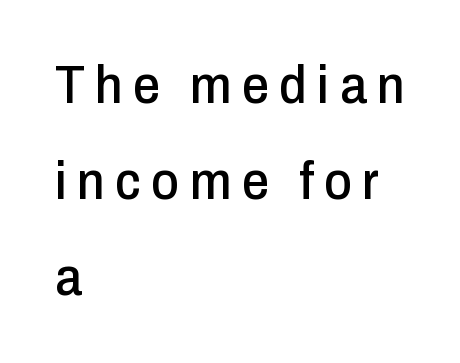
It's the straight-up-and-down kind of type. Only glyphs here, with clear space below each row. The ragged edge is on the right, which tells us the setting is flush left. A typesetter would call this proportional, since set widths differ per character. A sans-serif font was chosen for this passage.
